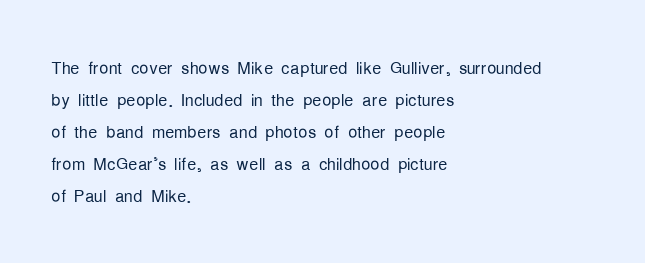
Q: Is the text bold? A: No.
Q: Is the text italic (slanted)? A: No, it is upright.
Q: Is the text underlined? A: No.
Q: How is the paragraph aligned? A: Left-aligned.
Q: Is the spacing between letters normal or unusually wide? A: Normal.
Q: Is the spacing between lines tight, normal or loose? A: Normal.
